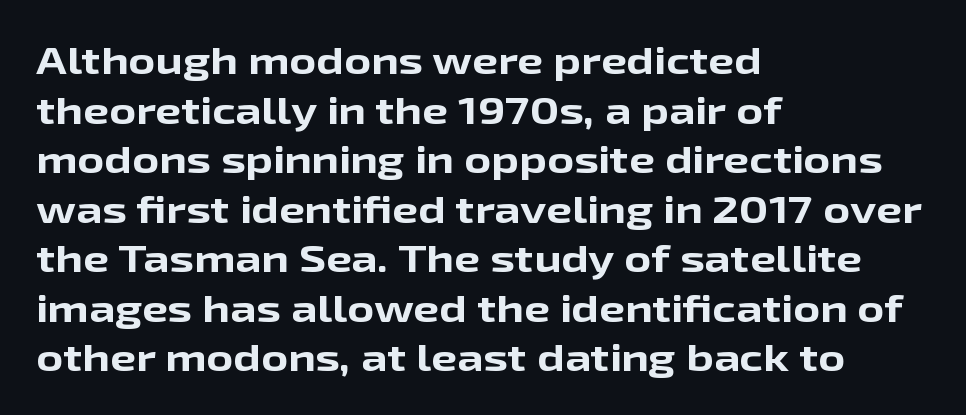
Q: Is the text bold? A: Yes.
Q: Is the text italic (slanted)? A: No, it is upright.
Q: Is the typeface a serif or a sans-serif typeface? A: Sans-serif.
Q: Is the text underlined? A: No.
Q: How is the paragraph aligned? A: Left-aligned.
Q: Is the spacing between letters normal or unusually wide? A: Normal.
Q: Is the spacing between lines tight, normal or loose? A: Normal.
Q: Width (condensed, normal, or wide)? A: Wide.
Q: Stroke contrast? A: Low.
Q: x-height? A: Medium.
Q: Monospaced? A: No.
